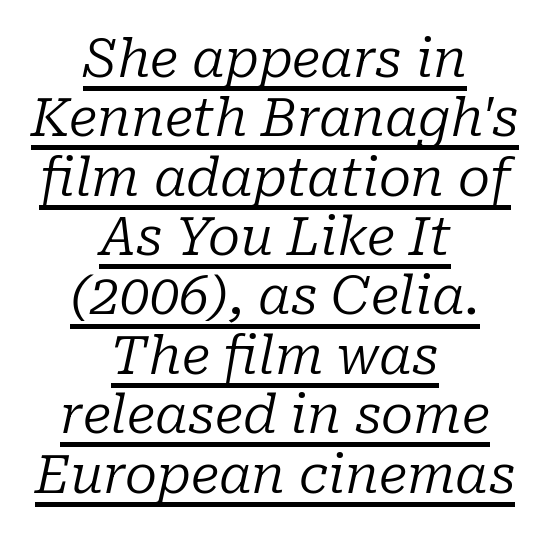
Q: Is the text bold? A: No.
Q: Is the text italic (slanted)? A: Yes, it leans right by about 10 degrees.
Q: Is the typeface a serif or a sans-serif typeface? A: Serif.
Q: Is the text underlined? A: Yes.
Q: How is the paragraph aligned? A: Centered.
Q: Is the spacing between letters normal or unusually wide? A: Normal.
Q: Is the spacing between lines tight, normal or loose? A: Tight.
Q: Width (condensed, normal, or wide)? A: Normal.
Q: Stroke contrast? A: Low.
Q: x-height? A: Medium.
Q: Monospaced? A: No.
